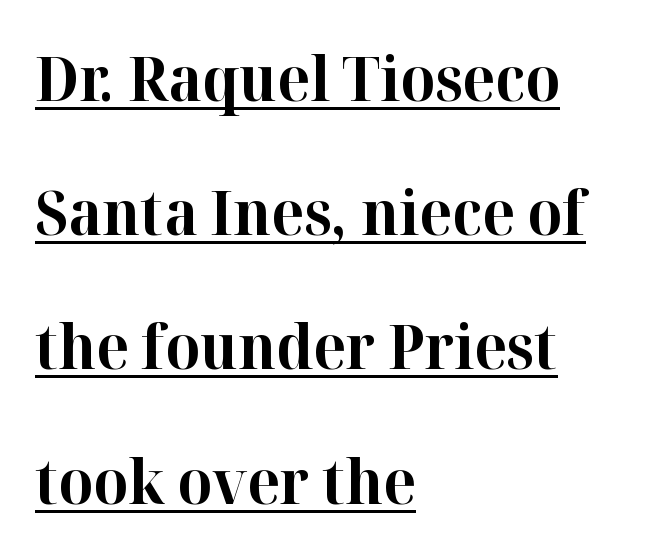
The image shows 61 px bold serif type, upright; set left-aligned, loose line spacing (2.2x), normal letter spacing, underlined; high stroke contrast and a medium x-height.
